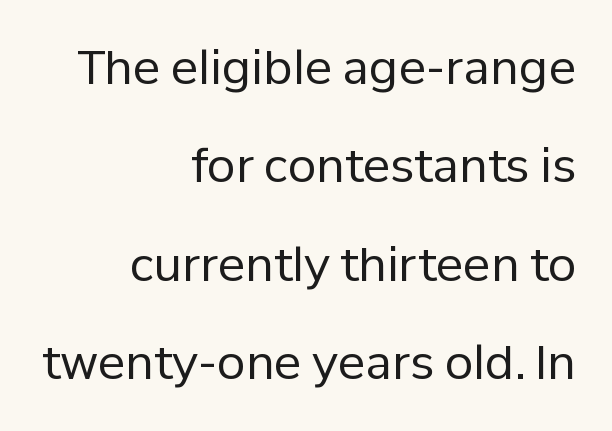
Q: Is the text bold? A: No.
Q: Is the text italic (slanted)? A: No, it is upright.
Q: Is the typeface a serif or a sans-serif typeface? A: Sans-serif.
Q: Is the text underlined? A: No.
Q: How is the paragraph aligned? A: Right-aligned.
Q: Is the spacing between letters normal or unusually wide? A: Normal.
Q: Is the spacing between lines tight, normal or loose? A: Loose.
Q: Width (condensed, normal, or wide)? A: Normal.
Q: Stroke contrast? A: Low.
Q: x-height? A: Medium.
Q: Monospaced? A: No.
